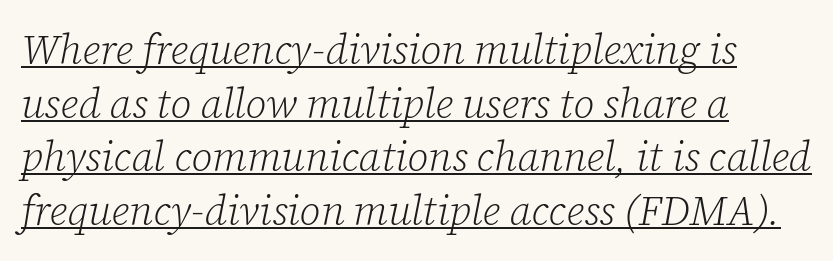
Interline gaps are of average width in this sample. Old-style or modern, the face here clearly has serifs. The strokes are not fattened; the text isn't bold. The lines are quadded left.
